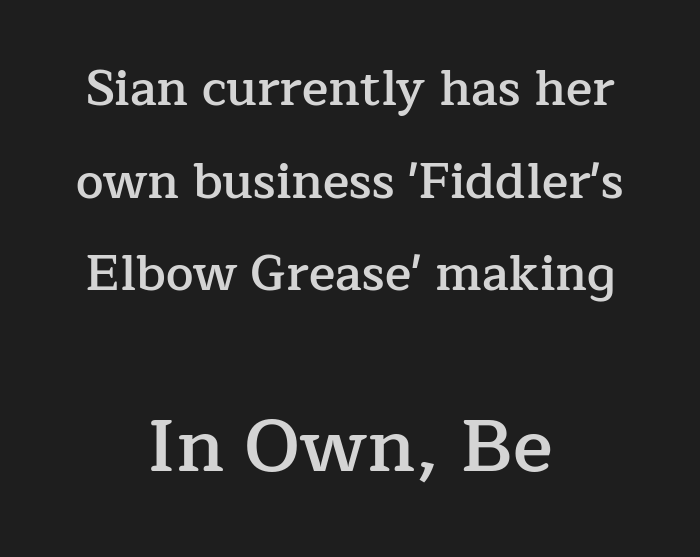
Compared with a flush-left layout, this one balances lines on the center instead. The face used here is seriffed, in the tradition of book romans. Every stem runs plumb, perpendicular to the baseline. Each letter keeps its own natural width here, so spacing adapts to shape.
